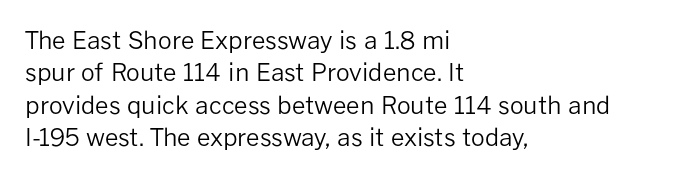
Q: Is the text bold? A: No.
Q: Is the text italic (slanted)? A: No, it is upright.
Q: Is the text underlined? A: No.
Q: How is the paragraph aligned? A: Left-aligned.
Q: Is the spacing between letters normal or unusually wide? A: Normal.
Q: Is the spacing between lines tight, normal or loose? A: Normal.
